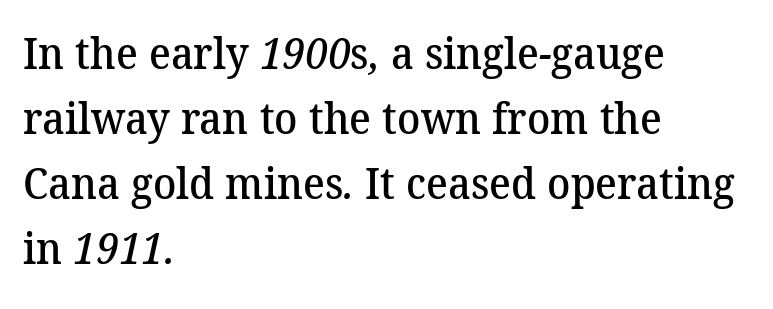
The image shows 43 px semibold serif type; set left-aligned, normal line spacing (1.51x), normal letter spacing, not underlined; medium stroke contrast and a medium x-height.
